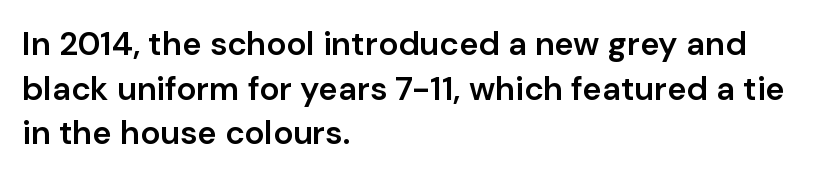
This sample uses plain, unmodified letter spacing. Character widths vary here, with narrow letters taking less room than wide ones. A roman cut, with each character standing at attention. This is the in-between weight designers call semibold or demi. This rendering employs a face without finishing strokes, i.e., a sans-serif.
